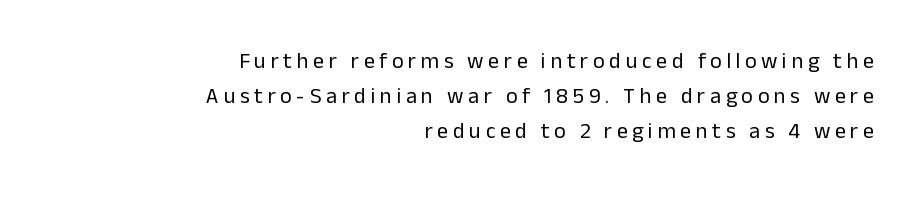
Q: Is the text bold? A: No.
Q: Is the text italic (slanted)? A: No, it is upright.
Q: Is the text underlined? A: No.
Q: How is the paragraph aligned? A: Right-aligned.
Q: Is the spacing between letters normal or unusually wide? A: Unusually wide.
Q: Is the spacing between lines tight, normal or loose? A: Normal.
